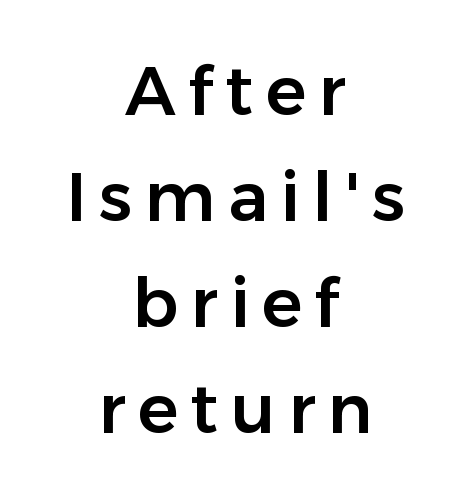
The image shows 68 px sans-serif type, upright; set centered, normal line spacing (1.56x), not underlined; low stroke contrast and a medium x-height.
